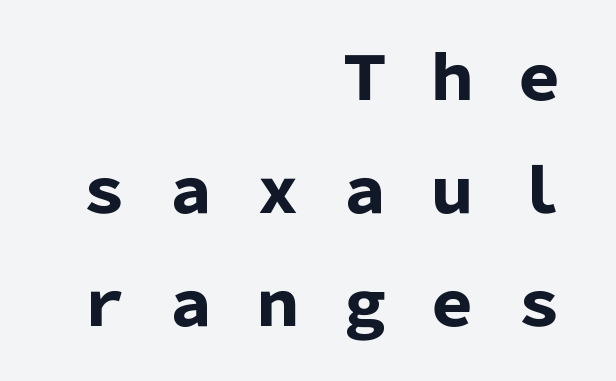
{"serif": "no", "italic": "no", "bold": "yes", "weight": "heavy", "width": "normal", "stroke_contrast": "low", "x_height": "medium", "monospaced": "no", "underline": "no", "align": "right", "line_spacing_ratio": 1.88, "letter_spacing": "wide", "letter_spacing_em": 0.45, "glyph_px": 60}
